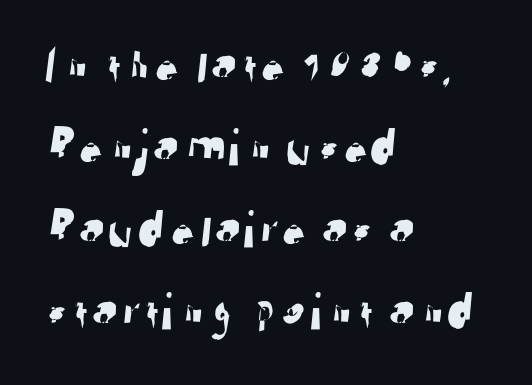
{"serif": "no", "width": "normal", "stroke_contrast": "low", "x_height": "medium", "monospaced": "no", "underline": "no", "align": "left", "line_spacing": "normal", "line_spacing_ratio": 1.55, "letter_spacing": "normal", "letter_spacing_em": 0.0, "glyph_px": 53}
